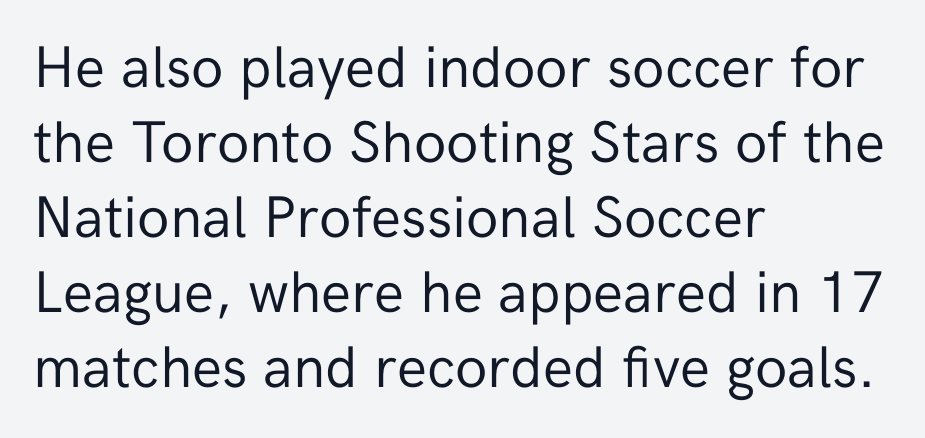
{"serif": "no", "italic": "no", "bold": "no", "weight": "regular", "width": "normal", "stroke_contrast": "low", "x_height": "medium", "monospaced": "no", "underline": "no", "align": "left", "line_spacing": "normal", "line_spacing_ratio": 1.27, "letter_spacing": "normal", "letter_spacing_em": 0.0, "glyph_px": 59}
